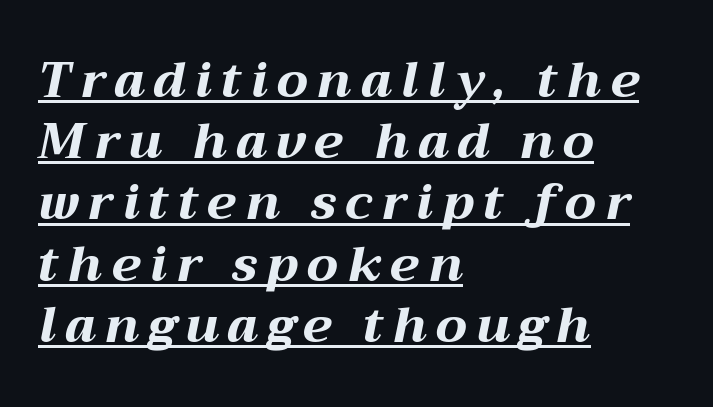
Q: Is the text bold? A: Yes.
Q: Is the text italic (slanted)? A: Yes, it leans right by about 12 degrees.
Q: Is the text underlined? A: Yes.
Q: How is the paragraph aligned? A: Left-aligned.
Q: Is the spacing between lines tight, normal or loose? A: Normal.
Q: Width (condensed, normal, or wide)? A: Wide.
Q: Stroke contrast? A: Medium.
Q: x-height? A: Medium.
Q: Monospaced? A: No.
